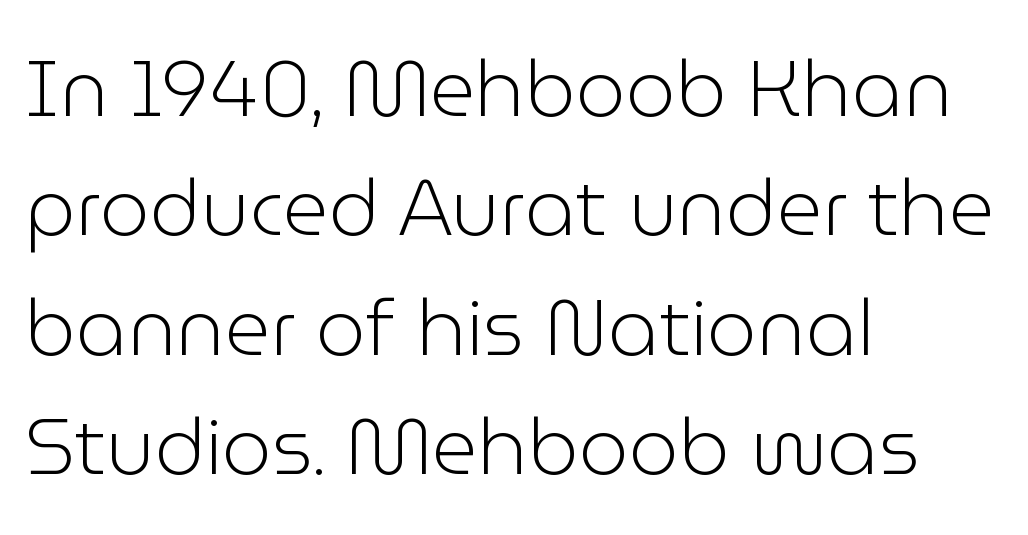
The image shows 79 px light sans-serif type, upright; set left-aligned, normal line spacing (1.51x), normal letter spacing, not underlined; low stroke contrast and a medium x-height.
